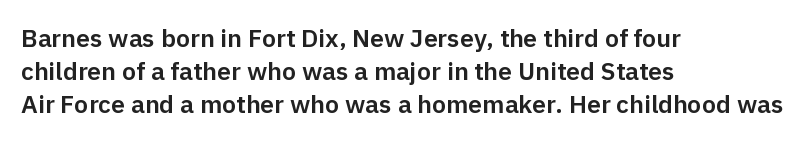
Q: Is the text italic (slanted)? A: No, it is upright.
Q: Is the text underlined? A: No.
Q: How is the paragraph aligned? A: Left-aligned.
Q: Is the spacing between letters normal or unusually wide? A: Normal.
Q: Is the spacing between lines tight, normal or loose? A: Normal.
